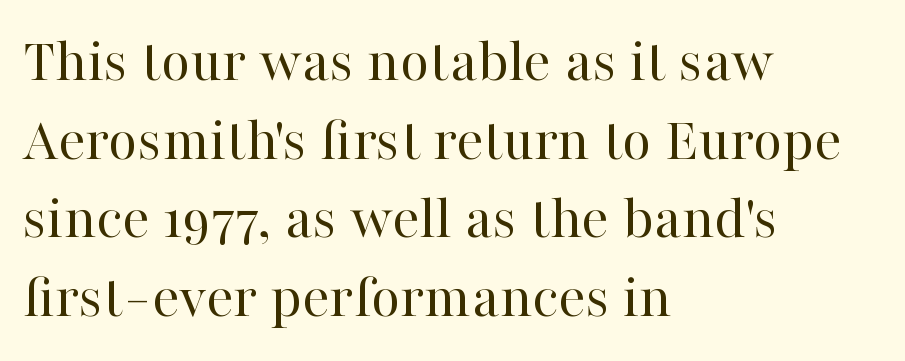
Letterform terminals end in serifs throughout the passage. Summary of weight: not heavy and not bold. Compared with a centered layout, this one pins lines to the left instead. The face used here is proportionally spaced, like ordinary book or web type. The gap between lines stays unmarked.
